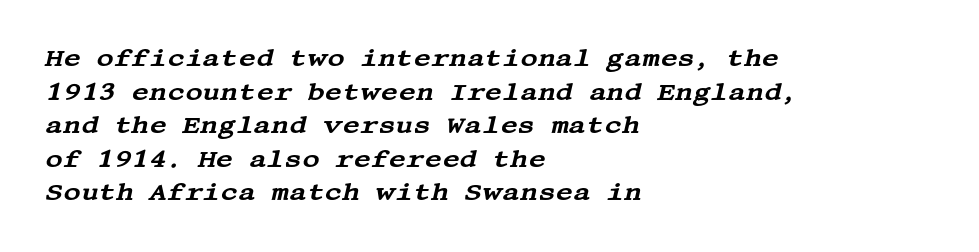
The image shows 24 px text type, italic (leaning right); set left-aligned, normal line spacing (1.4x), normal letter spacing, not underlined.
